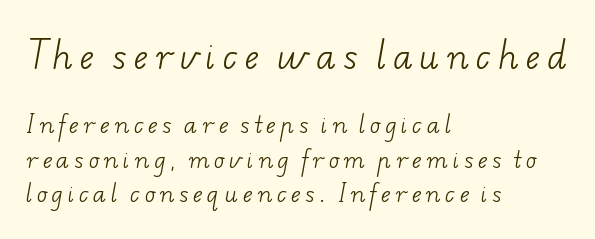
The image shows 33 px light, wide serif type; set left-aligned, normal line spacing (1.57x), unusually wide letter spacing (+0.22 em), not underlined; the first (top) block is 1.5x larger; low stroke contrast and a small x-height.
